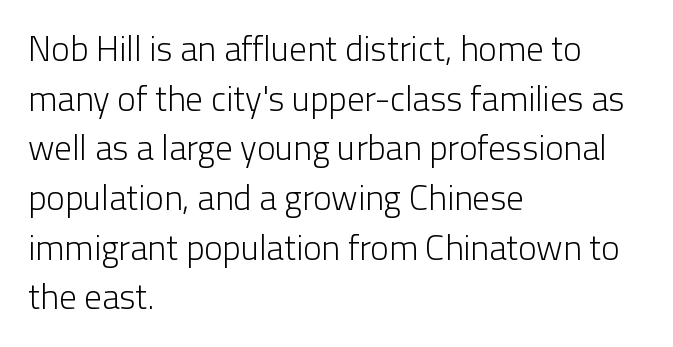
The image shows 35 px light sans-serif type, upright; set left-aligned, normal line spacing (1.42x), normal letter spacing, not underlined; low stroke contrast and a medium x-height.
